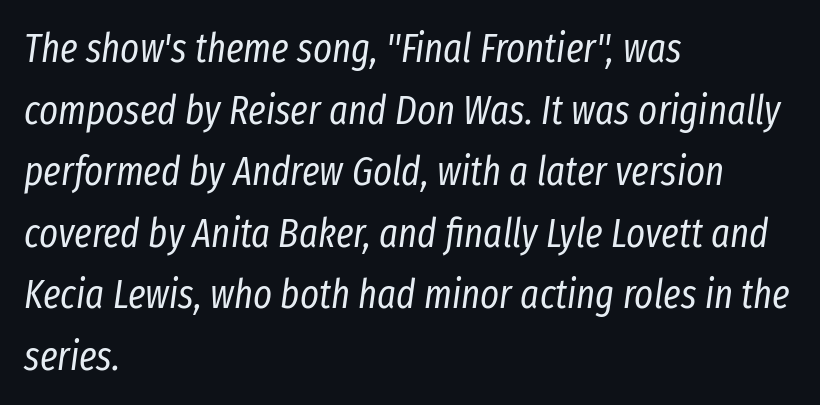
Q: Is the text bold? A: No.
Q: Is the text italic (slanted)? A: Yes, it leans right by about 8 degrees.
Q: Is the text underlined? A: No.
Q: How is the paragraph aligned? A: Left-aligned.
Q: Is the spacing between letters normal or unusually wide? A: Normal.
Q: Is the spacing between lines tight, normal or loose? A: Normal.
Q: Width (condensed, normal, or wide)? A: Condensed.
Q: Stroke contrast? A: Low.
Q: x-height? A: Medium.
Q: Monospaced? A: No.
